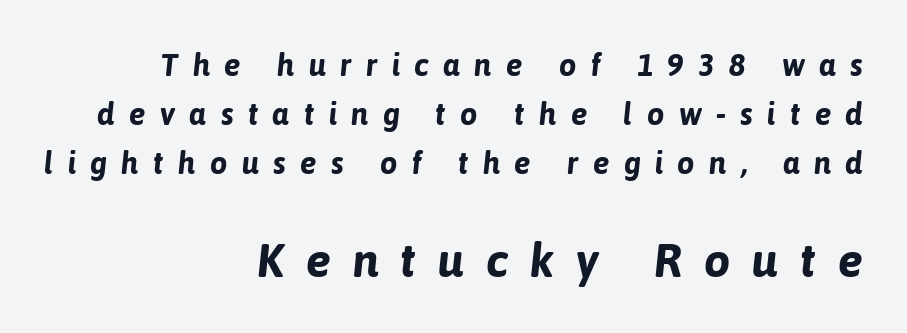
The image shows 47 px bold type, italic (leaning right); set right-aligned, normal line spacing (1.58x), unusually wide letter spacing (+0.46 em), not underlined; the second (bottom) block is 1.52x larger; low stroke contrast and a medium x-height.
